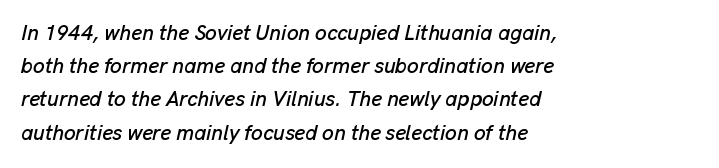
The horizontal fit of the characters is conventional and even. The glyphs look as if they've been sheared to an angle. A bare baseline throughout the passage. Casual observation: everything's shoved over to the left. Compared with typical paragraphs, the rows here are spaced about the same.
